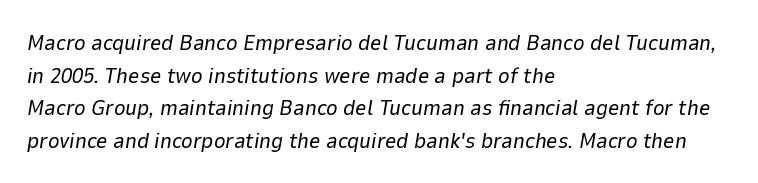
{"italic": "yes", "lean": "right", "slant_degrees": 9, "bold": "no", "underline": "no", "align": "left", "line_spacing": "normal", "line_spacing_ratio": 1.48, "letter_spacing": "normal", "letter_spacing_em": 0.0, "glyph_px": 22}
